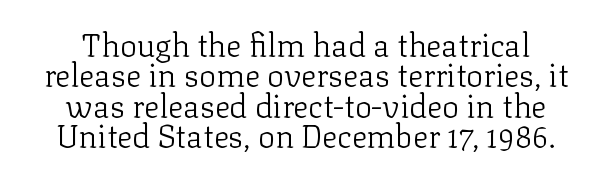
The typesetting does not lean heavy: it is not bold. Letter spacing: default. Old-style or modern, the face here clearly has serifs. Underline: absent. Looks like regular typesetting: each glyph gets only the width it needs.
